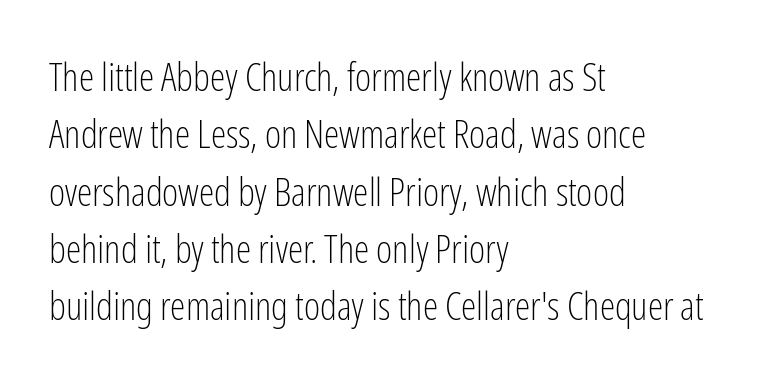
The image shows 39 px light, condensed sans-serif type, upright; set left-aligned, normal line spacing (1.47x), normal letter spacing, not underlined; low stroke contrast and a medium x-height.
